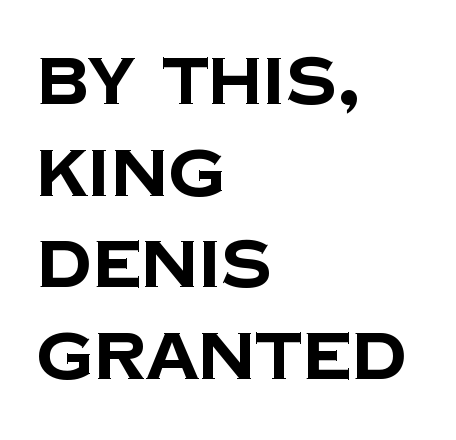
{"serif": "no", "bold": "yes", "weight": "bold", "width": "normal", "stroke_contrast": "low", "x_height": "large", "monospaced": "no", "underline": "no", "align": "left", "line_spacing": "normal", "line_spacing_ratio": 1.39, "letter_spacing": "normal", "letter_spacing_em": 0.0, "glyph_px": 66}
